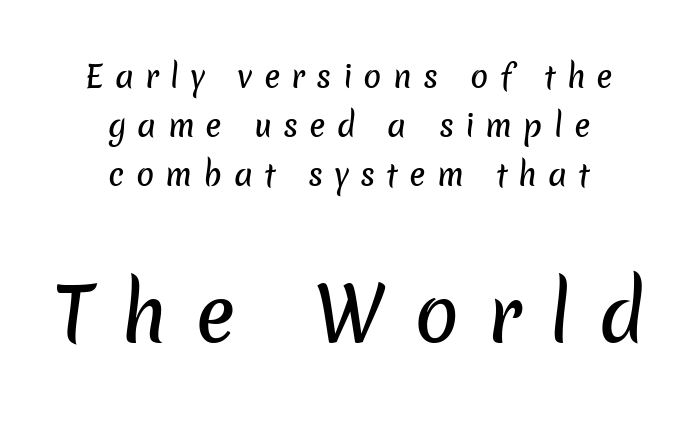
The image shows 74 px sans-serif type; set centered, normal line spacing (1.63x), unusually wide letter spacing (+0.37 em), not underlined; the second (bottom) block is 2.47x larger; low stroke contrast and a medium x-height.
